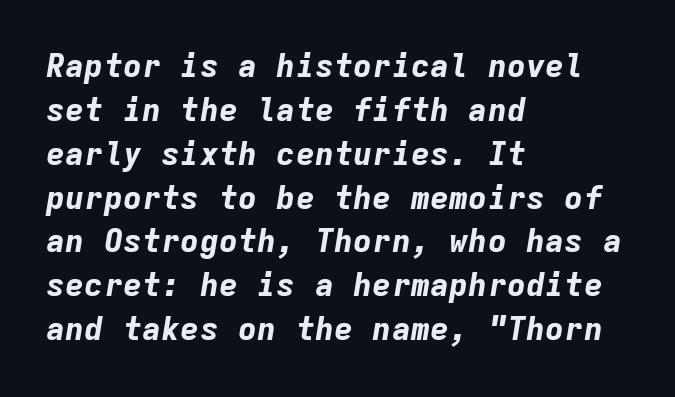
Q: Is the text bold? A: Yes.
Q: Is the text italic (slanted)? A: Yes, it leans right by about 9 degrees.
Q: Is the text underlined? A: No.
Q: How is the paragraph aligned? A: Left-aligned.
Q: Is the spacing between letters normal or unusually wide? A: Normal.
Q: Is the spacing between lines tight, normal or loose? A: Normal.
Q: Width (condensed, normal, or wide)? A: Normal.
Q: Stroke contrast? A: Low.
Q: x-height? A: Medium.
Q: Monospaced? A: Yes.
